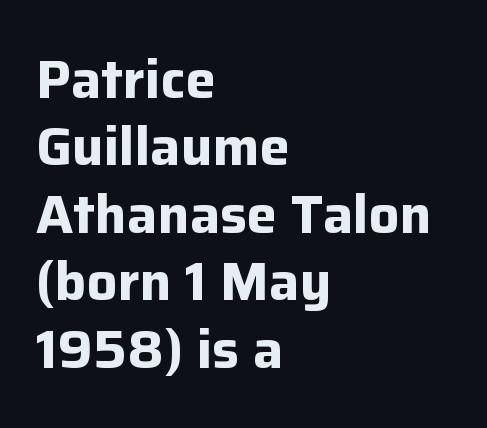
The image shows 54 px bold sans-serif type, upright; set left-aligned, normal line spacing (1.25x), normal letter spacing, not underlined; low stroke contrast and a medium x-height.
